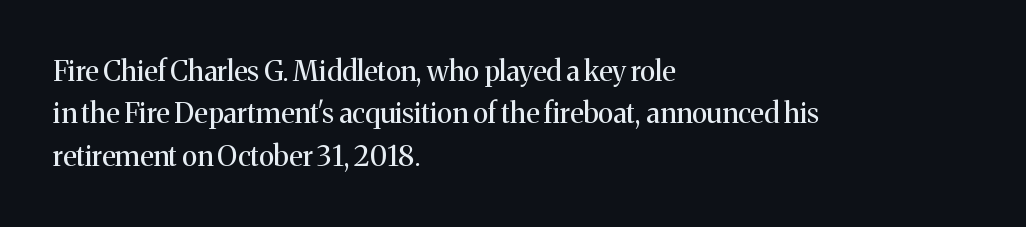
Short and long lines alike share a common starting point at left. The typography opts for an upright posture over an oblique one. This sample uses a serif face. The rendering uses natural spacing where letterforms have individual widths. Students, note that the glyphs here touch the page at normal intervals. Quick note: interline space is typical.
